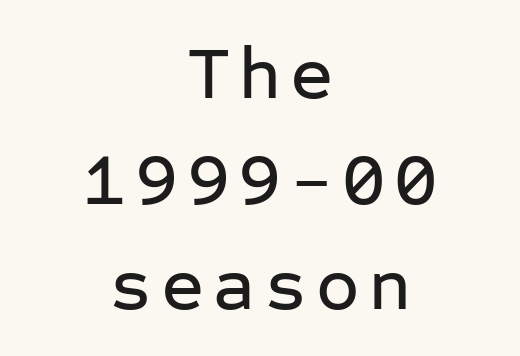
Q: Is the text italic (slanted)? A: No, it is upright.
Q: Is the typeface a serif or a sans-serif typeface? A: Sans-serif.
Q: Is the text underlined? A: No.
Q: How is the paragraph aligned? A: Centered.
Q: Is the spacing between lines tight, normal or loose? A: Normal.
Q: Width (condensed, normal, or wide)? A: Normal.
Q: Stroke contrast? A: Low.
Q: x-height? A: Medium.
Q: Monospaced? A: Yes.
